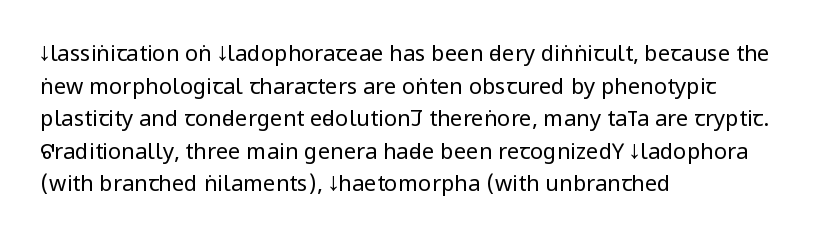
{"italic": "no", "bold": "no", "underline": "no", "align": "left", "line_spacing": "normal", "line_spacing_ratio": 1.48, "letter_spacing": "normal", "letter_spacing_em": 0.0, "glyph_px": 22}
